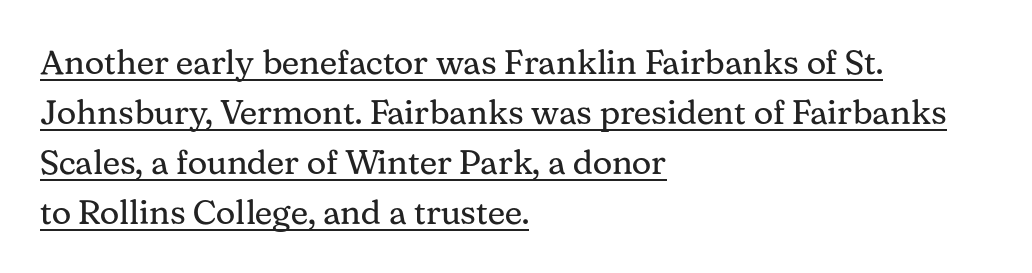
{"serif": "yes", "italic": "no", "bold": "no", "weight": "regular", "width": "normal", "stroke_contrast": "medium", "x_height": "medium", "monospaced": "no", "underline": "yes", "align": "left", "line_spacing": "normal", "line_spacing_ratio": 1.47, "letter_spacing": "normal", "letter_spacing_em": 0.0, "glyph_px": 34}
